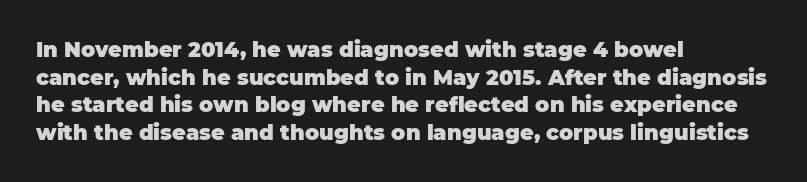
Q: Is the text bold? A: Yes.
Q: Is the text italic (slanted)? A: No, it is upright.
Q: Is the text underlined? A: No.
Q: How is the paragraph aligned? A: Left-aligned.
Q: Is the spacing between letters normal or unusually wide? A: Normal.
Q: Is the spacing between lines tight, normal or loose? A: Normal.
